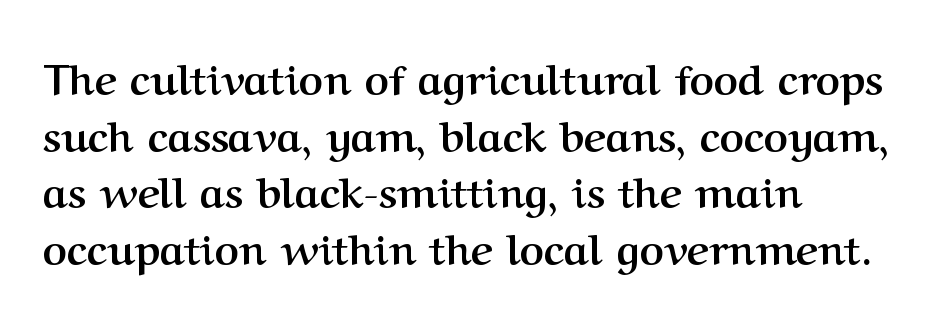
The image shows 42 px semibold serif type, upright; set left-aligned, normal line spacing (1.35x), normal letter spacing, not underlined; medium stroke contrast and a medium x-height.
